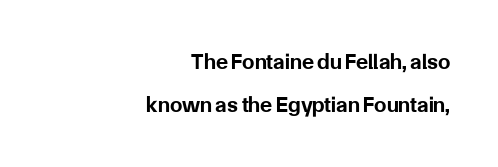
The image shows 22 px bold type, upright; set right-aligned, loose line spacing (1.96x), normal letter spacing, not underlined.
